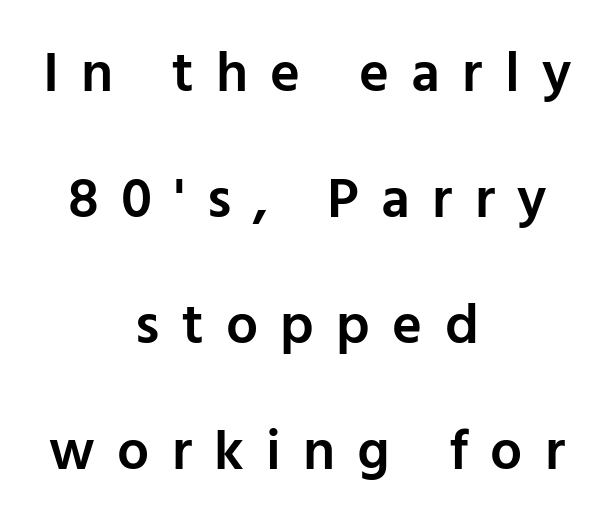
Q: Is the text bold? A: Semi-bold.
Q: Is the text italic (slanted)? A: No, it is upright.
Q: Is the typeface a serif or a sans-serif typeface? A: Sans-serif.
Q: Is the text underlined? A: No.
Q: How is the paragraph aligned? A: Centered.
Q: Is the spacing between letters normal or unusually wide? A: Unusually wide.
Q: Is the spacing between lines tight, normal or loose? A: Loose.
Q: Width (condensed, normal, or wide)? A: Normal.
Q: Stroke contrast? A: Low.
Q: x-height? A: Medium.
Q: Monospaced? A: No.
